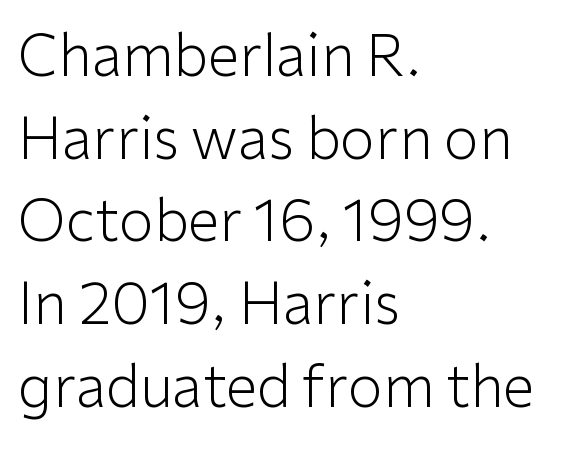
The image shows 57 px light sans-serif type, upright; set left-aligned, normal line spacing (1.45x), normal letter spacing, not underlined; low stroke contrast and a medium x-height.
